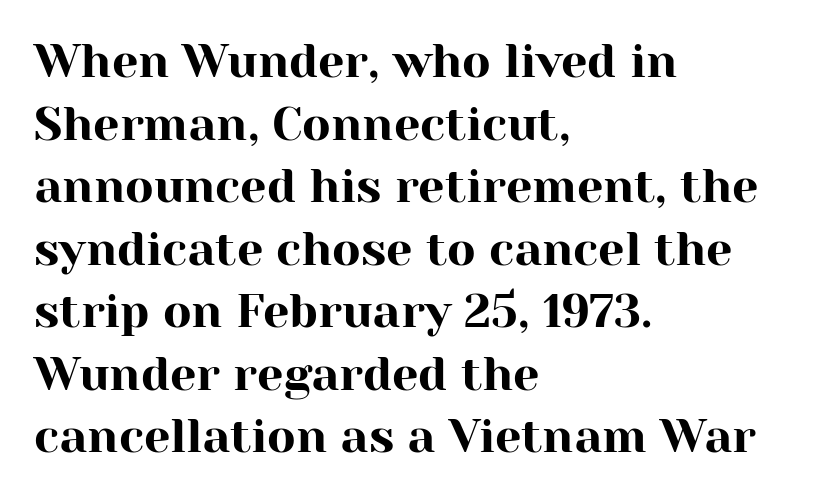
Ascenders rise straight up at ninety degrees. In terms of leading, this rendering sits right in the middle. The letters carry serifs — small finishing strokes at the ends of their stems. The horizontal fit of the characters is conventional and even. Alignment: flush left. Any mark beneath the type? The region is blank.
